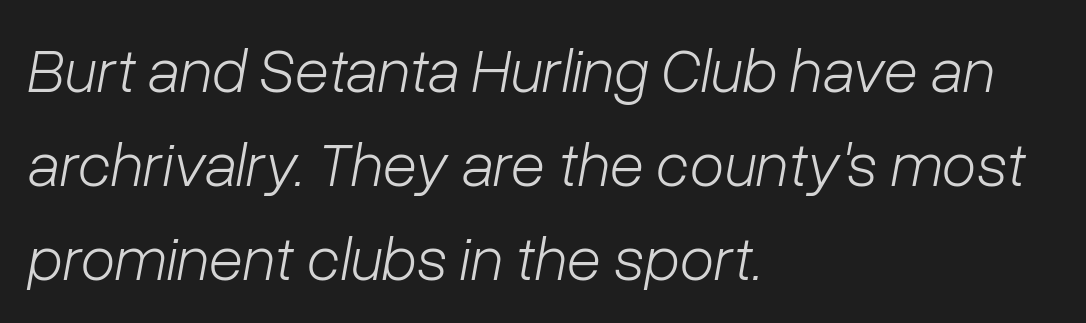
{"italic": "yes", "lean": "right", "slant_degrees": 10, "bold": "no", "weight": "light", "width": "normal", "stroke_contrast": "low", "x_height": "medium", "monospaced": "no", "underline": "no", "align": "left", "line_spacing": "normal", "line_spacing_ratio": 1.49, "letter_spacing": "normal", "letter_spacing_em": 0.0, "glyph_px": 63}
